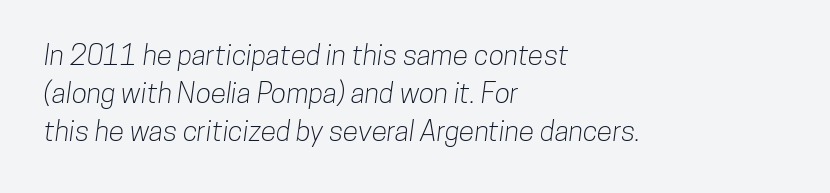
Q: Is the typeface a serif or a sans-serif typeface? A: Sans-serif.
Q: Is the text underlined? A: No.
Q: How is the paragraph aligned? A: Left-aligned.
Q: Is the spacing between letters normal or unusually wide? A: Normal.
Q: Is the spacing between lines tight, normal or loose? A: Normal.
Q: Width (condensed, normal, or wide)? A: Condensed.
Q: Stroke contrast? A: Low.
Q: x-height? A: Medium.
Q: Monospaced? A: No.
